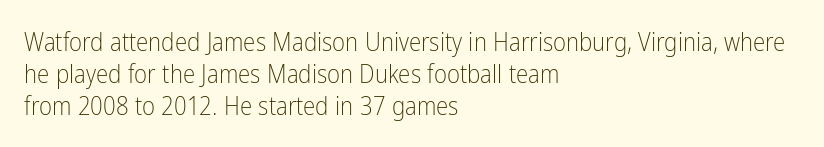
The image shows 25 px text type, upright; set left-aligned, normal line spacing (1.28x), normal letter spacing, not underlined.
